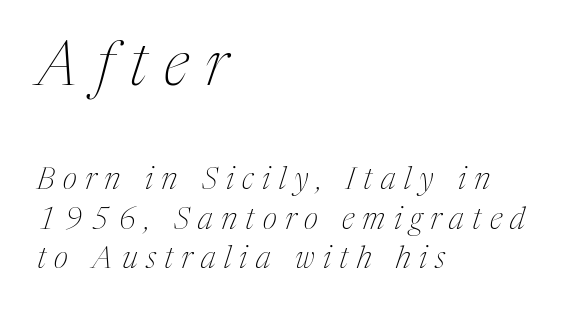
The image shows 62 px thin, condensed serif type, italic (leaning right); set left-aligned, normal line spacing (1.27x), unusually wide letter spacing (+0.27 em), not underlined; the first (top) block is 2.0x larger; medium stroke contrast and a medium x-height.
